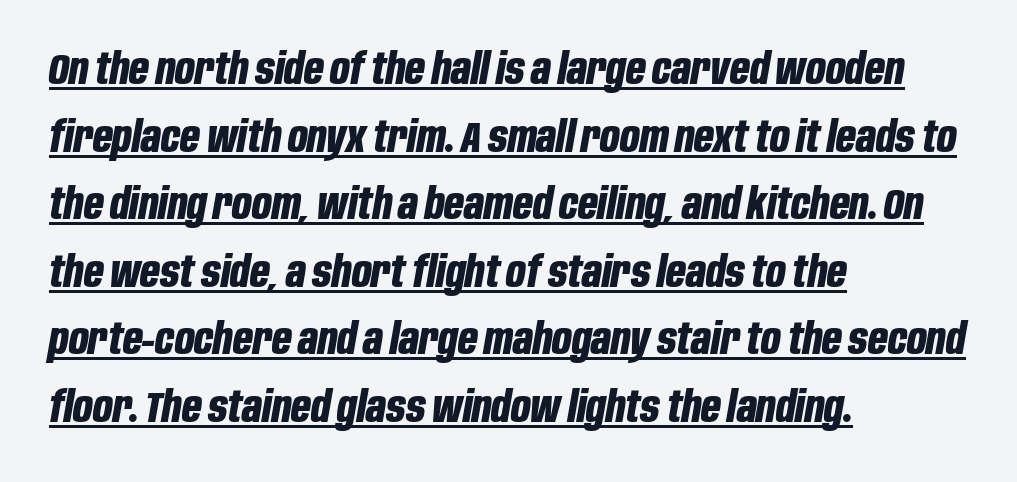
{"italic": "yes", "lean": "right", "slant_degrees": 10, "bold": "yes", "weight": "bold", "width": "condensed", "stroke_contrast": "low", "x_height": "large", "monospaced": "no", "underline": "yes", "align": "left", "line_spacing": "normal", "line_spacing_ratio": 1.57, "letter_spacing": "normal", "letter_spacing_em": 0.0, "glyph_px": 43}
